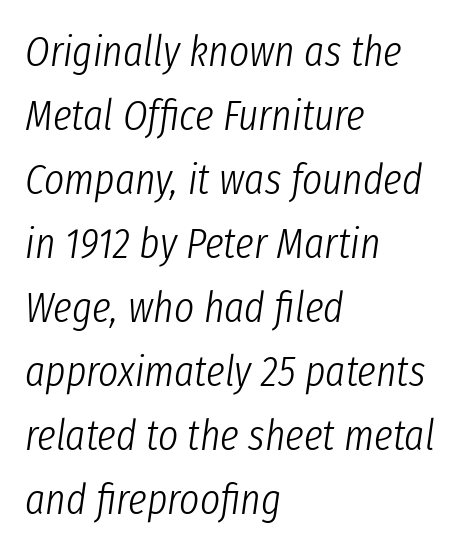
Weight class: somewhere from thin through regular. Honestly, there is no underline to notice here at all. The passage shown has conventional tracking throughout. The letters advance in unequal steps, a hallmark of proportional type. Evenly set lines give the paragraph a standard silhouette.
